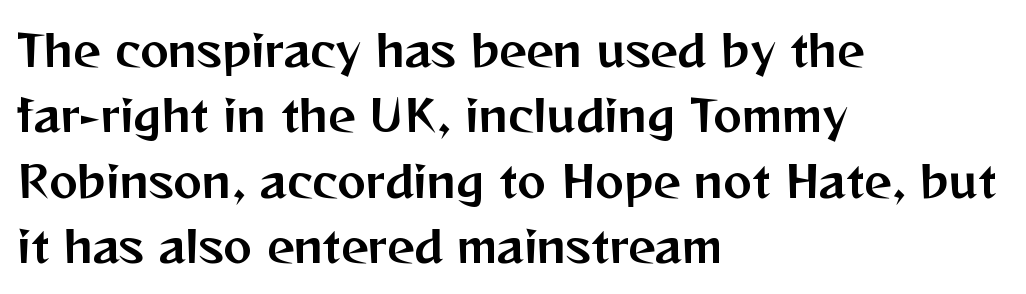
Q: Is the text italic (slanted)? A: No, it is upright.
Q: Is the typeface a serif or a sans-serif typeface? A: Sans-serif.
Q: Is the text underlined? A: No.
Q: How is the paragraph aligned? A: Left-aligned.
Q: Is the spacing between letters normal or unusually wide? A: Normal.
Q: Is the spacing between lines tight, normal or loose? A: Normal.
Q: Width (condensed, normal, or wide)? A: Normal.
Q: Stroke contrast? A: Medium.
Q: x-height? A: Medium.
Q: Monospaced? A: No.
